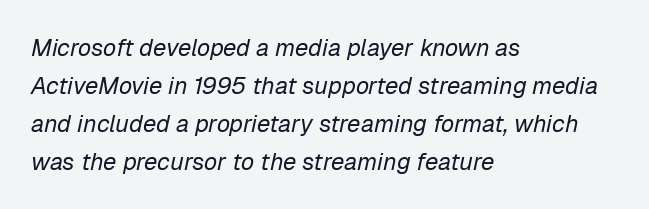
Q: Is the text bold? A: No.
Q: Is the text italic (slanted)? A: Yes, it leans right by about 12 degrees.
Q: Is the text underlined? A: No.
Q: How is the paragraph aligned? A: Left-aligned.
Q: Is the spacing between letters normal or unusually wide? A: Normal.
Q: Is the spacing between lines tight, normal or loose? A: Normal.
